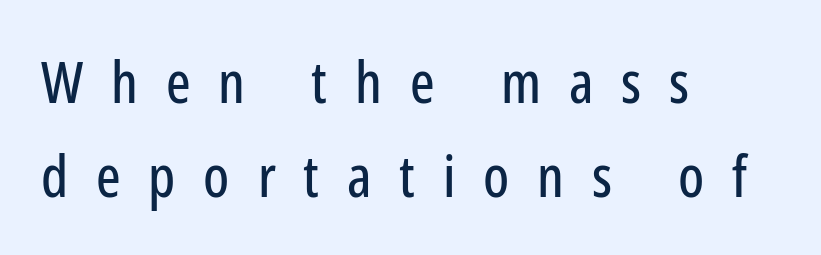
{"serif": "no", "italic": "no", "width": "condensed", "stroke_contrast": "low", "x_height": "medium", "monospaced": "no", "underline": "no", "align": "left", "line_spacing": "normal", "line_spacing_ratio": 1.62, "letter_spacing": "wide", "letter_spacing_em": 0.48, "glyph_px": 58}
